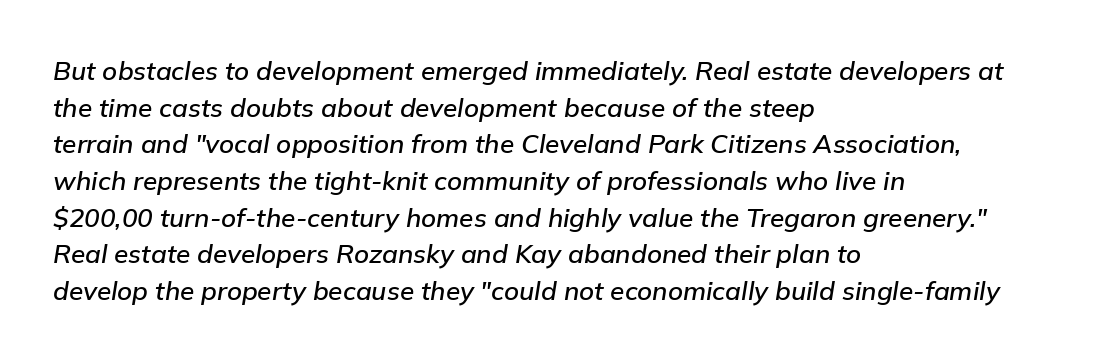
{"italic": "yes", "lean": "right", "slant_degrees": 9, "underline": "no", "align": "left", "line_spacing": "normal", "line_spacing_ratio": 1.41, "letter_spacing": "normal", "letter_spacing_em": 0.0, "glyph_px": 26}
